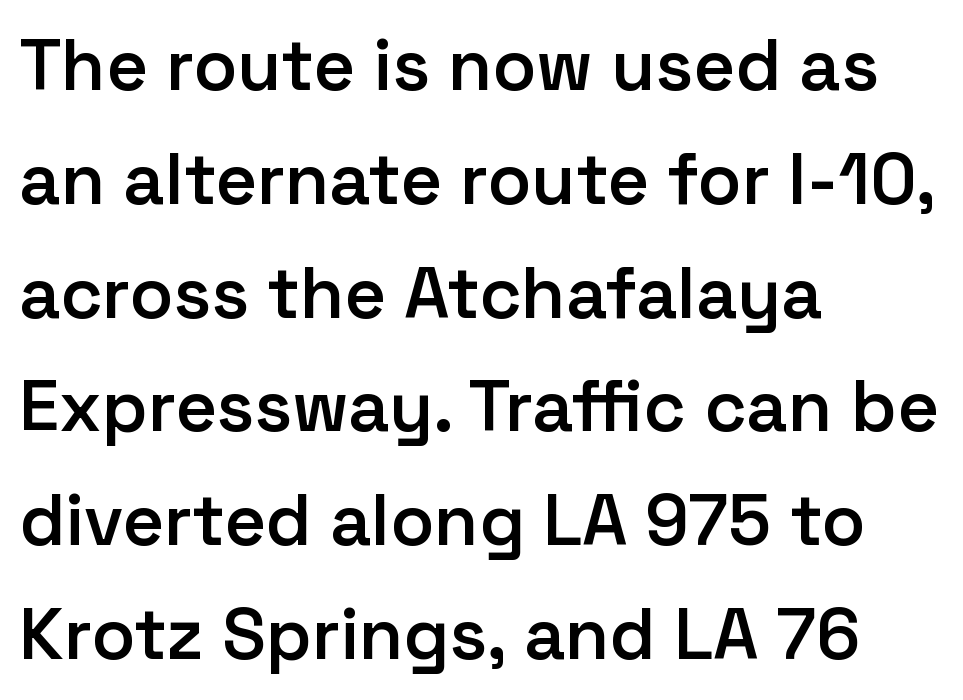
{"serif": "no", "italic": "no", "bold": "semi", "weight": "semibold", "width": "normal", "stroke_contrast": "low", "x_height": "medium", "monospaced": "no", "underline": "no", "align": "left", "line_spacing": "normal", "line_spacing_ratio": 1.58, "letter_spacing": "normal", "letter_spacing_em": 0.0, "glyph_px": 72}
